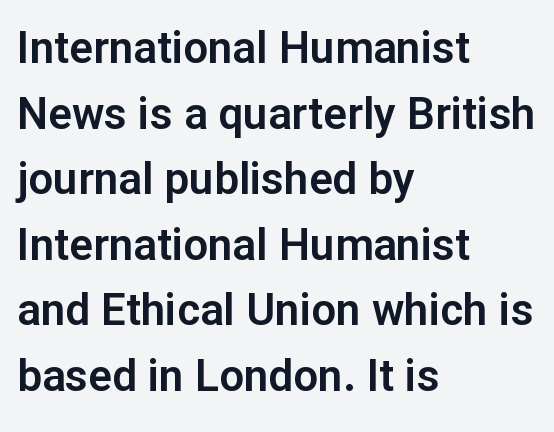
Q: Is the text italic (slanted)? A: No, it is upright.
Q: Is the typeface a serif or a sans-serif typeface? A: Sans-serif.
Q: Is the text underlined? A: No.
Q: How is the paragraph aligned? A: Left-aligned.
Q: Is the spacing between letters normal or unusually wide? A: Normal.
Q: Is the spacing between lines tight, normal or loose? A: Normal.
Q: Width (condensed, normal, or wide)? A: Normal.
Q: Stroke contrast? A: Low.
Q: x-height? A: Medium.
Q: Monospaced? A: No.
